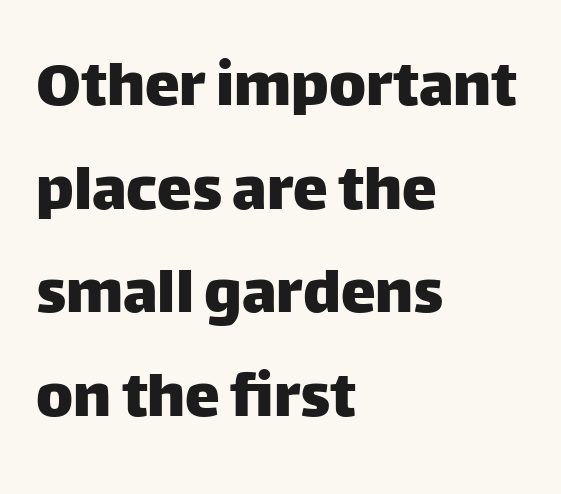
This is sans-serif lettering, the kind often seen on screens and signage. Does the copy run flush right? No — it runs flush left. Do the characters align in a grid? No, the font is proportional. A clean baseline with only descenders dipping below it. What's the leading like? Ordinary, nothing unusual. Honestly, the letter spacing is just normal — you wouldn't notice it.
